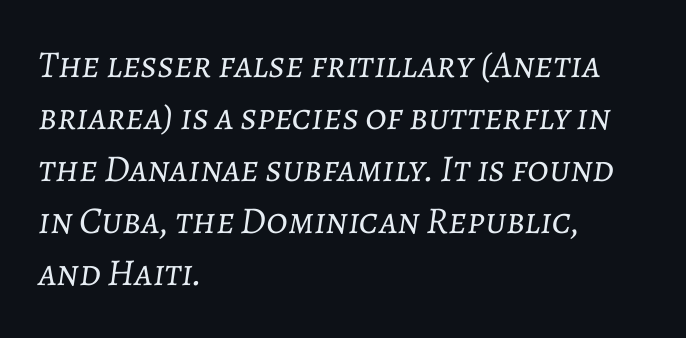
An italicized treatment has been applied to the whole sample. Caption: standard tracking, unaltered. Stems and bowls with no extra thickness — not bold. All the whitespace from short lines collects on the right.
